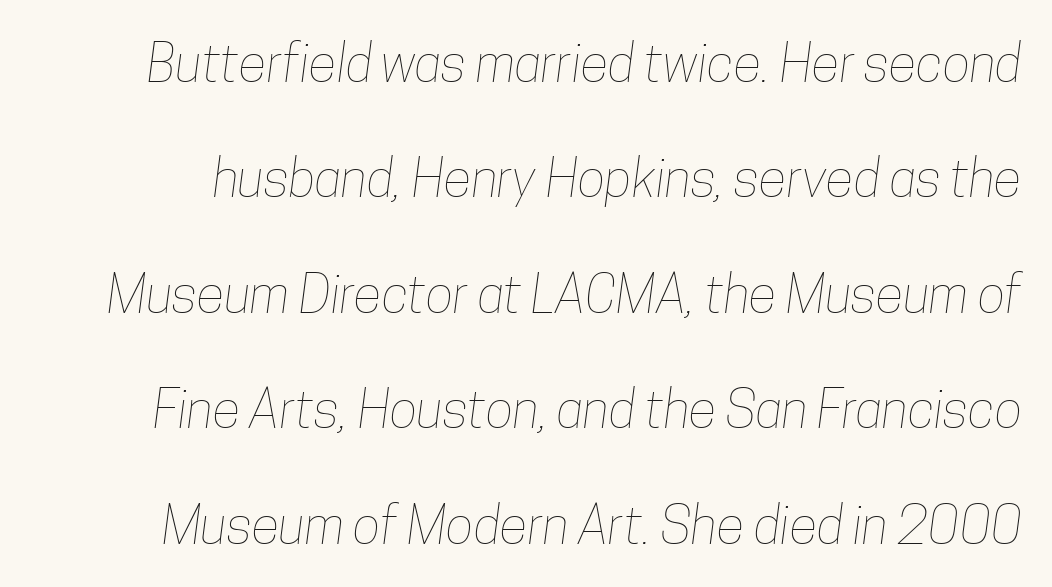
The image shows 52 px thin, condensed type; set loose line spacing (2.22x), normal letter spacing, not underlined; low stroke contrast and a medium x-height.
